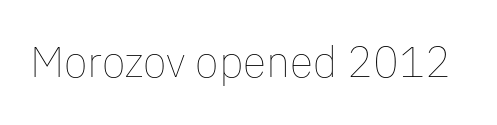
Q: Is the text bold? A: No.
Q: Is the text italic (slanted)? A: No, it is upright.
Q: Is the text underlined? A: No.
Q: Is the spacing between letters normal or unusually wide? A: Normal.
Q: Width (condensed, normal, or wide)? A: Normal.
Q: Stroke contrast? A: Low.
Q: x-height? A: Medium.
Q: Monospaced? A: No.
